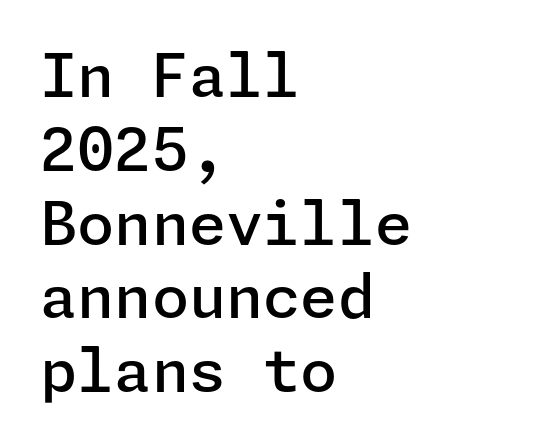
Q: Is the text bold? A: Semi-bold.
Q: Is the text italic (slanted)? A: No, it is upright.
Q: Is the typeface a serif or a sans-serif typeface? A: Sans-serif.
Q: Is the text underlined? A: No.
Q: How is the paragraph aligned? A: Left-aligned.
Q: Is the spacing between letters normal or unusually wide? A: Normal.
Q: Width (condensed, normal, or wide)? A: Normal.
Q: Stroke contrast? A: Low.
Q: x-height? A: Medium.
